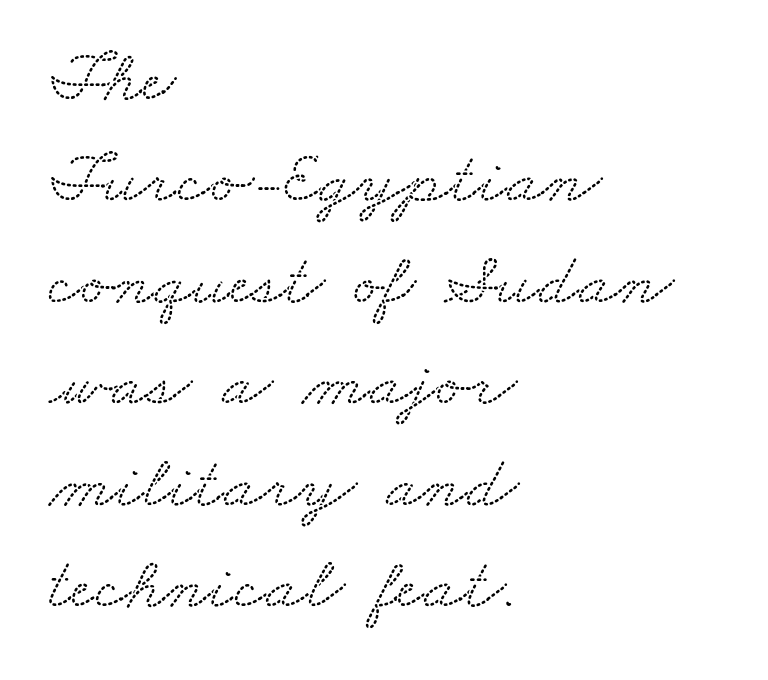
Q: Is the typeface a serif or a sans-serif typeface? A: Serif.
Q: Is the text underlined? A: No.
Q: How is the paragraph aligned? A: Left-aligned.
Q: Is the spacing between letters normal or unusually wide? A: Normal.
Q: Is the spacing between lines tight, normal or loose? A: Normal.
Q: Width (condensed, normal, or wide)? A: Wide.
Q: Stroke contrast? A: Low.
Q: x-height? A: Small.
Q: Monospaced? A: No.
